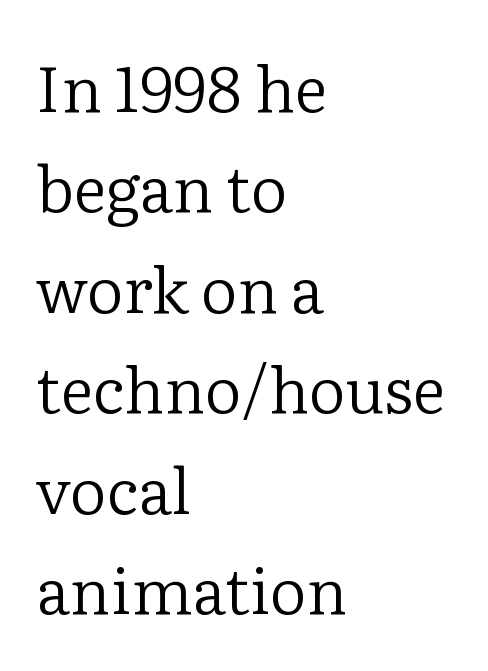
Q: Is the text bold? A: No.
Q: Is the text italic (slanted)? A: No, it is upright.
Q: Is the typeface a serif or a sans-serif typeface? A: Serif.
Q: Is the text underlined? A: No.
Q: How is the paragraph aligned? A: Left-aligned.
Q: Is the spacing between letters normal or unusually wide? A: Normal.
Q: Is the spacing between lines tight, normal or loose? A: Normal.
Q: Width (condensed, normal, or wide)? A: Normal.
Q: Stroke contrast? A: Low.
Q: x-height? A: Medium.
Q: Monospaced? A: No.
